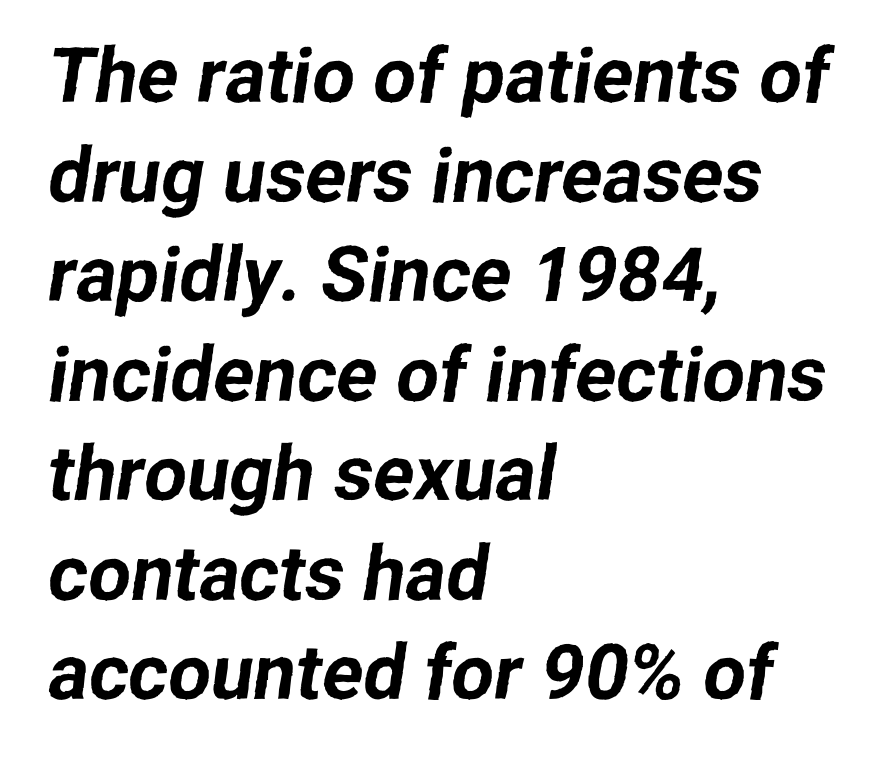
The gaps between neighbouring characters are ordinary and unremarkable. Leftover space on each line is placed entirely after the last word. Baseline-to-baseline distance is the conventional proportion of letter height. The type family on display is of the sans-serif kind. The letters advance in unequal steps, a hallmark of proportional type. The area under the type is left untouched.
